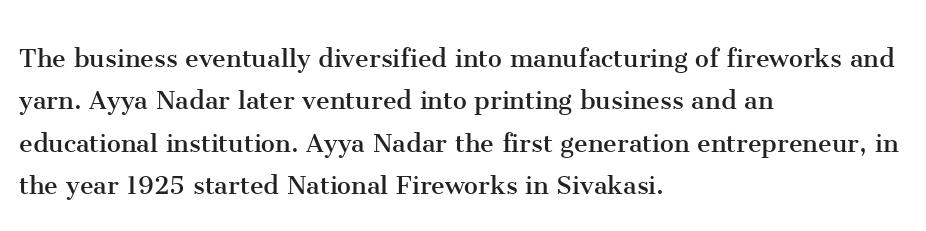
Vertical stems look standard width or narrower in stroke. The face used here is rendered with its standard letterfit. If you drew a ruler down the left edge, every line would touch it. A typesetter would call this proportional, since set widths differ per character.
